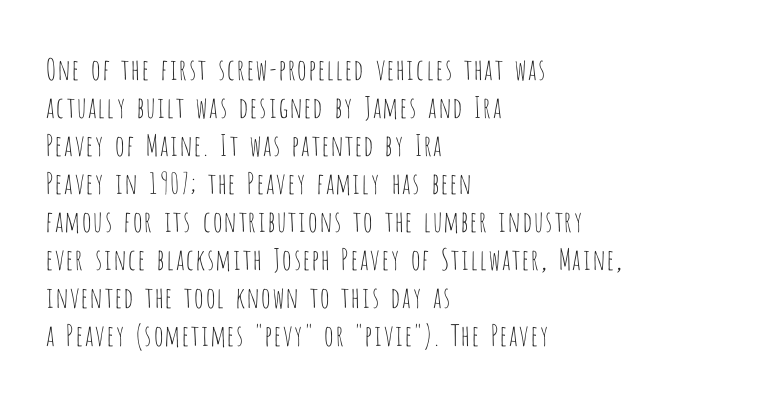
Q: Is the text bold? A: No.
Q: Is the text italic (slanted)? A: No, it is upright.
Q: Is the typeface a serif or a sans-serif typeface? A: Sans-serif.
Q: Is the text underlined? A: No.
Q: How is the paragraph aligned? A: Left-aligned.
Q: Is the spacing between letters normal or unusually wide? A: Normal.
Q: Is the spacing between lines tight, normal or loose? A: Normal.
Q: Width (condensed, normal, or wide)? A: Condensed.
Q: Stroke contrast? A: Low.
Q: x-height? A: Large.
Q: Monospaced? A: No.
